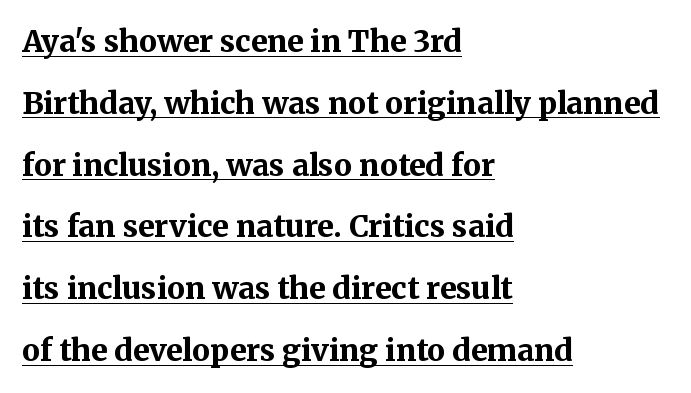
Whoever set this chose breathing room over compactness in the vertical rhythm. The passage shown is emphatically bold. A typesetter would call this proportional, since set widths differ per character. Between one letter and the next there's only the usual sliver of space.
